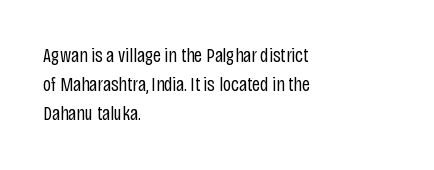
The image shows 20 px text type, upright; set left-aligned, normal line spacing (1.46x), normal letter spacing, not underlined.
